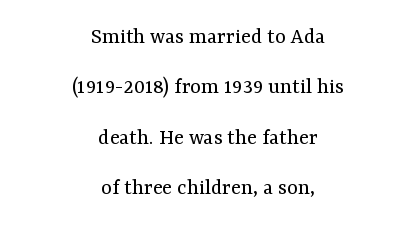
Nothing heavy about these letters — not bold at all. When letters stand straight like this, we call the style roman or upright. Vertically, the passage feels expansive, rows floating well apart. The letters sit at their default tracking, neither squeezed nor spread. A centered setting, common on invitations and titles, is used for this passage.
